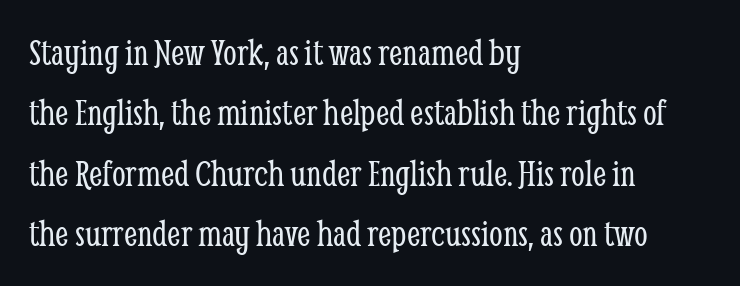
{"serif": "yes", "italic": "no", "bold": "no", "weight": "light", "width": "condensed", "stroke_contrast": "low", "x_height": "medium", "monospaced": "no", "underline": "no", "align": "left", "line_spacing": "normal", "line_spacing_ratio": 1.55, "letter_spacing": "normal", "letter_spacing_em": 0.0, "glyph_px": 39}
